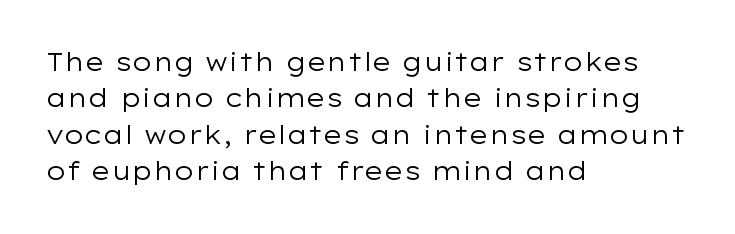
{"italic": "no", "bold": "no", "underline": "no", "align": "left", "line_spacing": "normal", "line_spacing_ratio": 1.46, "letter_spacing": "normal", "letter_spacing_em": 0.0, "glyph_px": 25}
